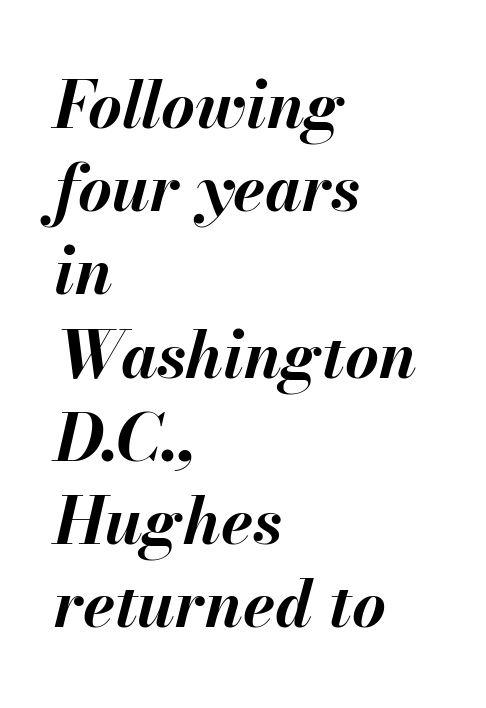
Look at the tracking — it's just the regular setting, nothing added. Observe the lean: these are italic letterforms. Only glyphs here, with clear space below each row. Spacing verdict: proportional, widths tailored to each character. The setting favours the left margin, as ordinary paragraphs usually do.
